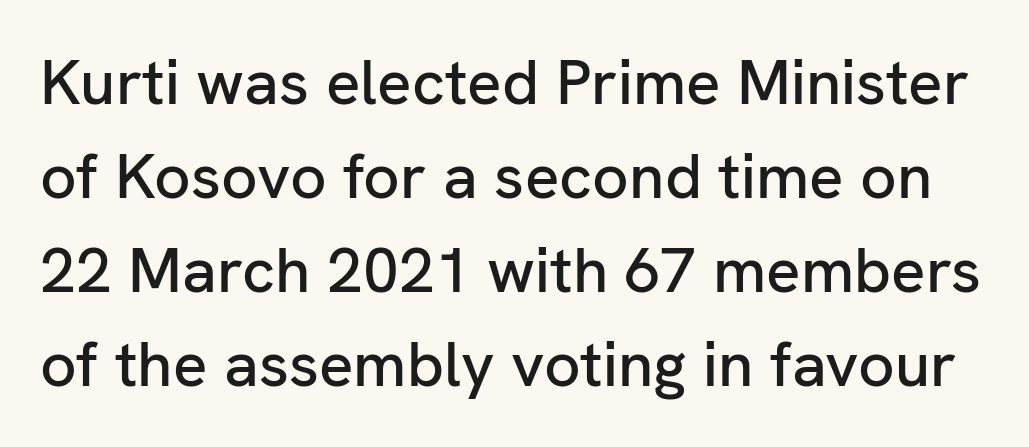
The image shows 64 px sans-serif type, upright; set normal line spacing (1.47x), normal letter spacing, not underlined; low stroke contrast and a medium x-height.
